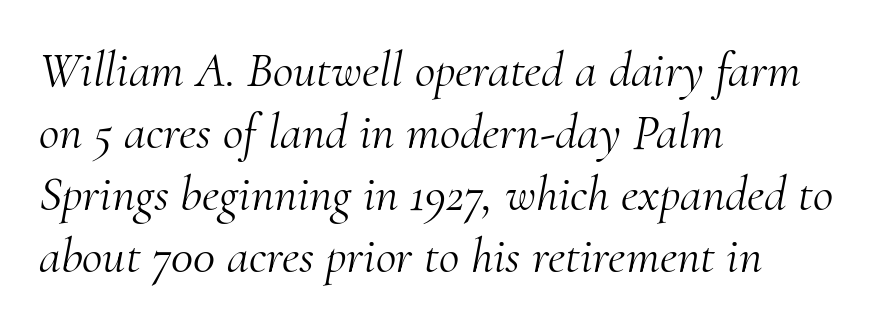
The image shows 50 px light serif type, italic (leaning right); set left-aligned, line spacing 1.24x, normal letter spacing, not underlined; medium stroke contrast and a small x-height.
